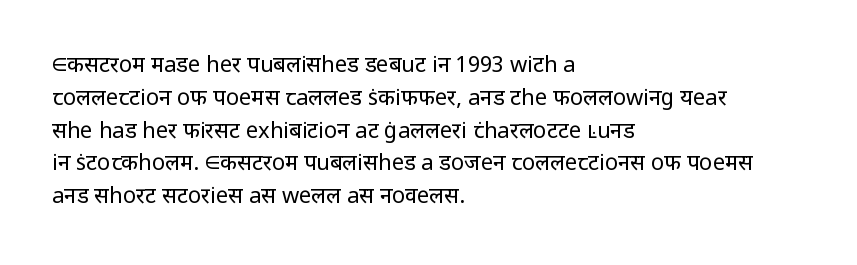
{"italic": "no", "bold": "no", "underline": "no", "align": "left", "line_spacing": "normal", "line_spacing_ratio": 1.49, "letter_spacing": "normal", "letter_spacing_em": 0.0, "glyph_px": 22}
